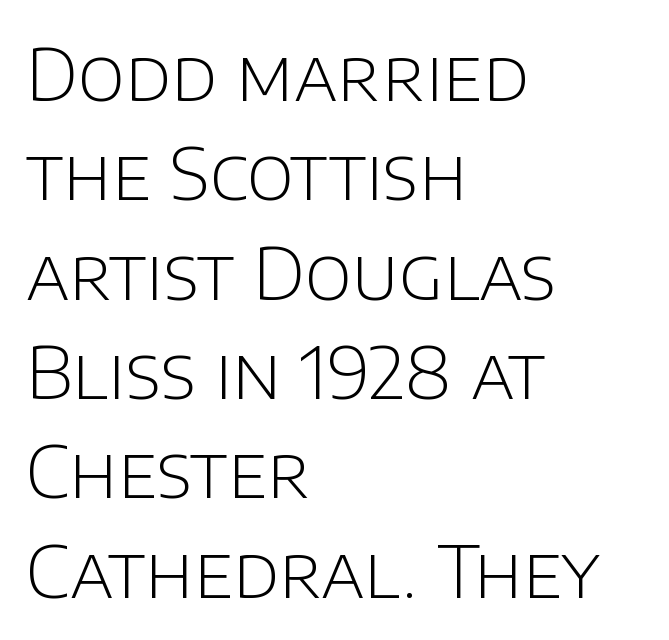
{"serif": "no", "italic": "no", "bold": "no", "weight": "light", "width": "normal", "stroke_contrast": "low", "x_height": "large", "monospaced": "no", "underline": "no", "align": "left", "line_spacing": "normal", "line_spacing_ratio": 1.38, "letter_spacing": "normal", "letter_spacing_em": 0.0, "glyph_px": 72}
